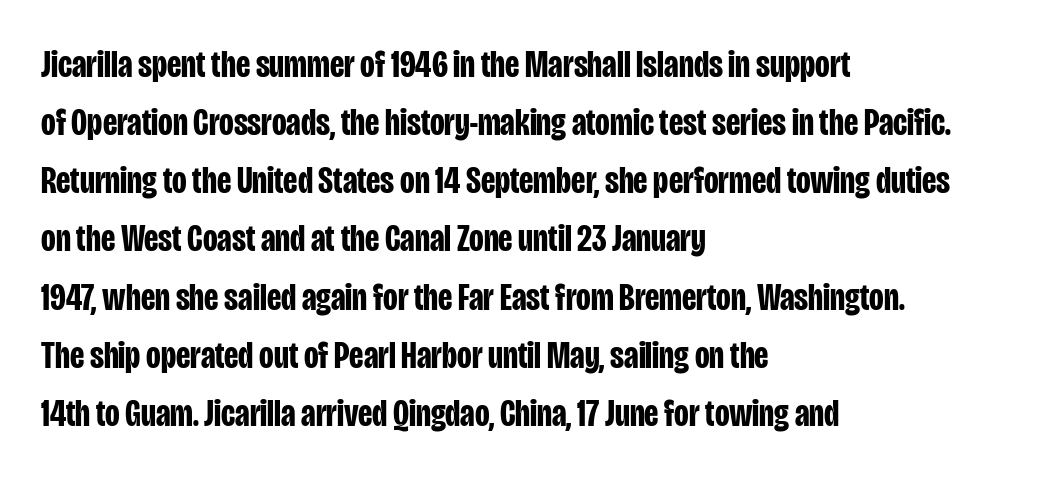
In CSS terms this would be text-align: left. Looks like regular typesetting: each glyph gets only the width it needs. Stroke thickness is high; the sample reads as a true bold. There is no visible air inserted between adjacent glyphs.
